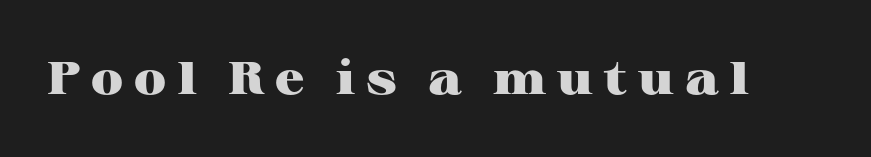
The face used here is rendered with a markedly widened letterfit. The characters display serif detailing at their extremities. Plenty of ink on the page — the face is bold. The zone under the glyphs is completely vacant. The passage shown is typed in a proportional face where columns would drift. The type sits square on the baseline with zero lean.
